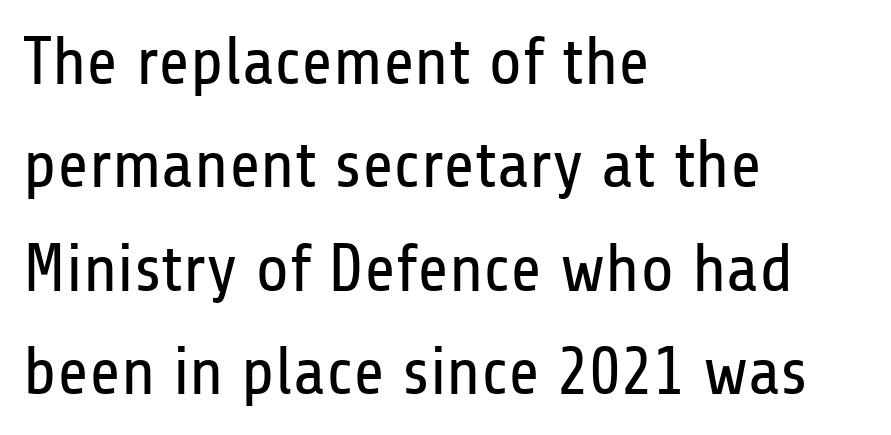
{"serif": "no", "italic": "no", "bold": "no", "weight": "regular", "width": "condensed", "stroke_contrast": "low", "x_height": "medium", "monospaced": "no", "underline": "no", "align": "left", "line_spacing": "normal", "line_spacing_ratio": 1.52, "letter_spacing": "normal", "letter_spacing_em": 0.0, "glyph_px": 68}
